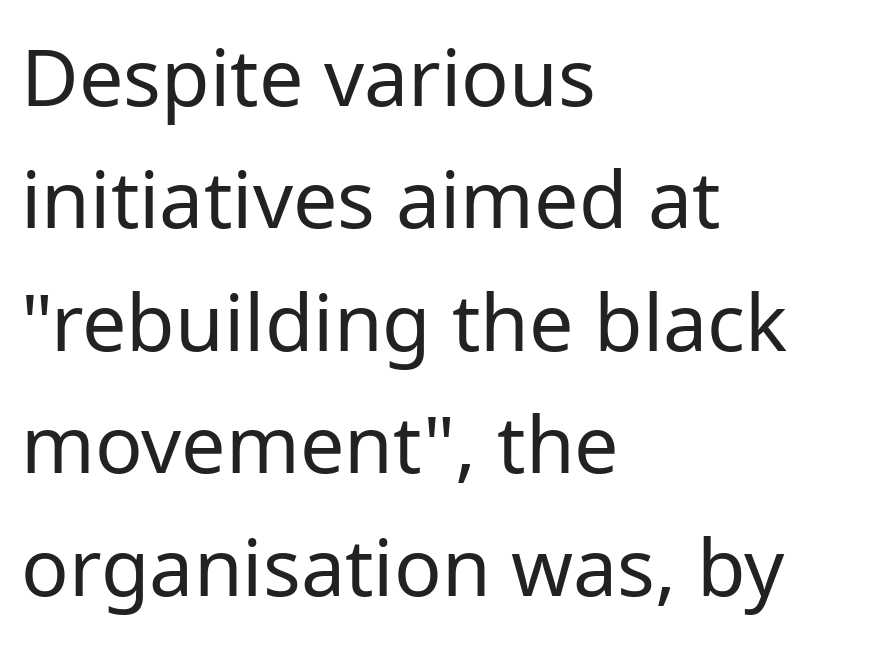
{"serif": "no", "italic": "no", "bold": "no", "weight": "regular", "width": "normal", "stroke_contrast": "low", "x_height": "medium", "monospaced": "no", "underline": "no", "align": "left", "line_spacing": "normal", "line_spacing_ratio": 1.55, "letter_spacing": "normal", "letter_spacing_em": 0.0, "glyph_px": 79}
